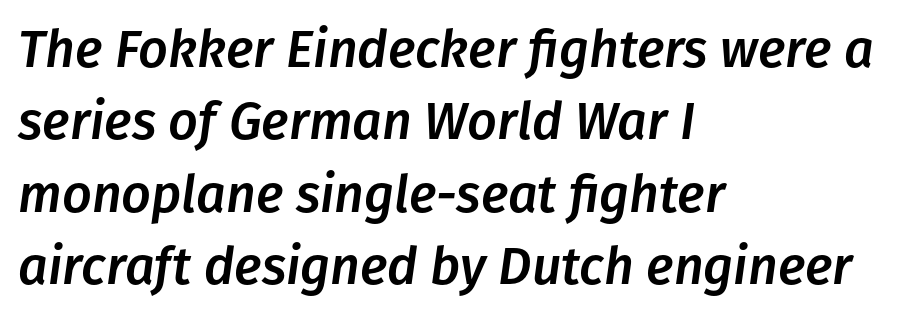
The space beneath each line is pristine and unruled. There is no visible air inserted between adjacent glyphs. Each letter keeps its own natural width here, so spacing adapts to shape. The font's italic variant was chosen for this text. Visually the block forms a straight wall on the left and a jagged coastline on the right. The rows are spaced the way most documents space them.
